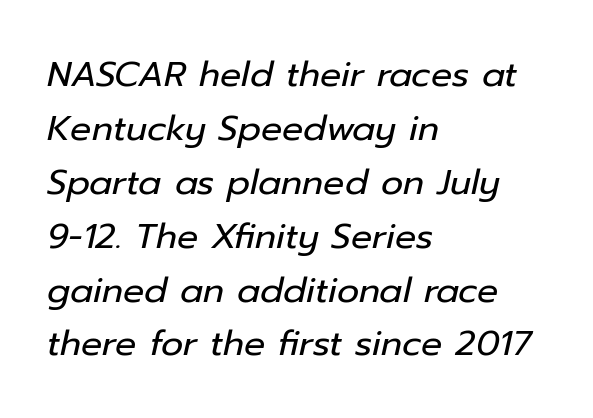
These glyphs show unthickened strokes, regular width or finer. Reading down the column, the eye jumps a familiar distance to each next line. Does the lettering tilt? It does — this is italic. Does extra space separate the letters? No, they use regular spacing. Just letters on the line, the space beneath them empty. The compositor pushed each line to the left boundary.
